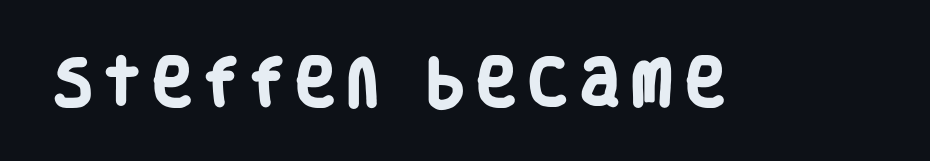
The image shows 52 px heavy, condensed sans-serif type; set unusually wide letter spacing (+0.26 em), not underlined; low stroke contrast and a large x-height.
